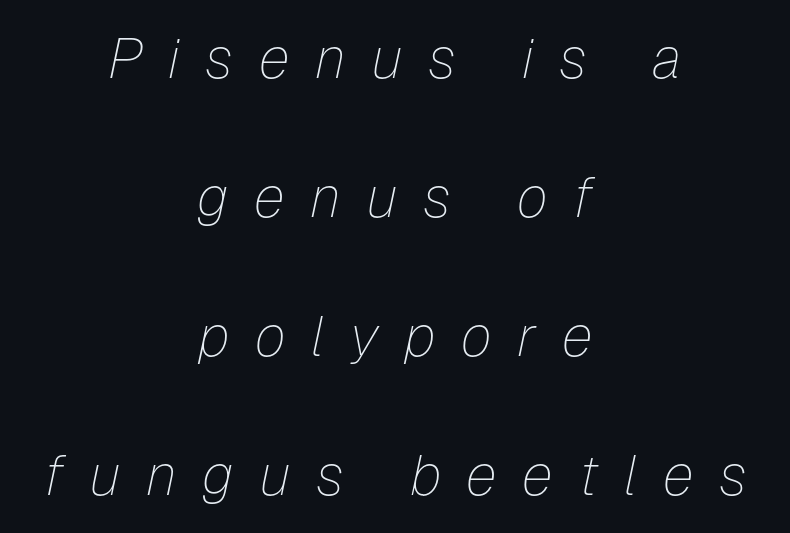
The image shows 56 px thin type, italic (leaning right); set centered, loose line spacing (2.48x), unusually wide letter spacing (+0.46 em), not underlined; low stroke contrast and a medium x-height.
